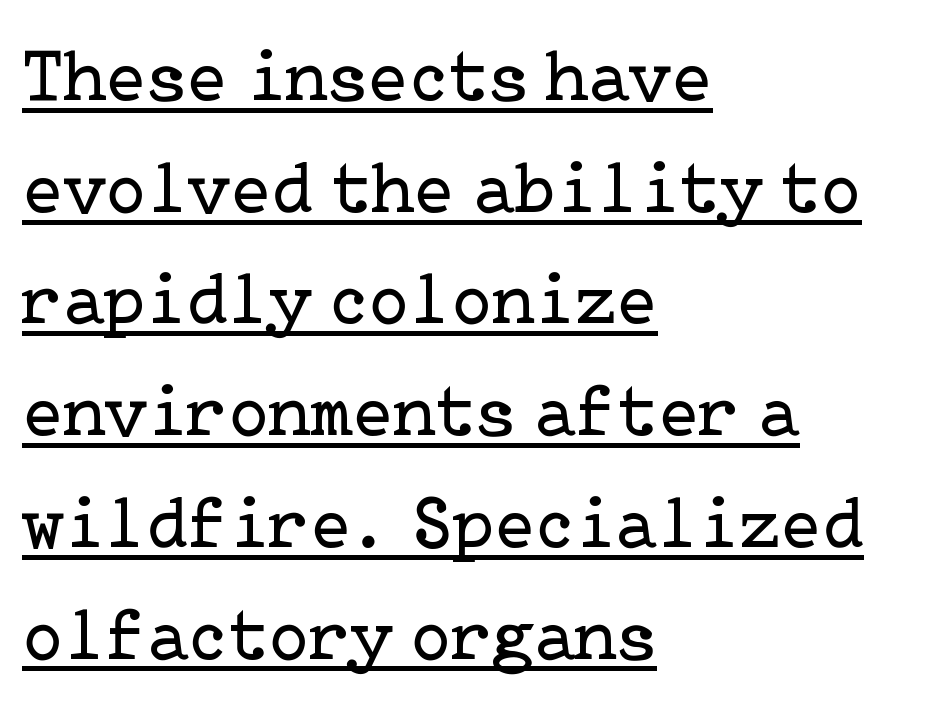
The image shows 74 px regular-weight serif type, upright; set left-aligned, normal line spacing (1.51x), normal letter spacing, underlined; low stroke contrast and a medium x-height.
